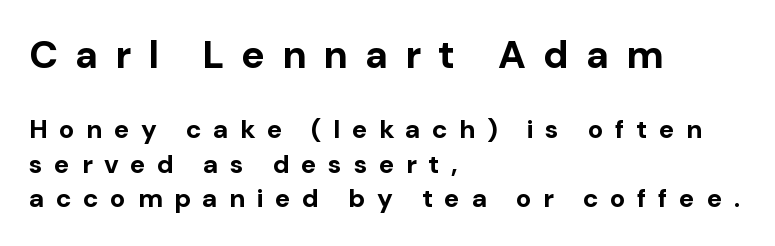
Q: Is the text bold? A: Yes.
Q: Is the text italic (slanted)? A: No, it is upright.
Q: Is the typeface a serif or a sans-serif typeface? A: Sans-serif.
Q: Is the text underlined? A: No.
Q: How is the paragraph aligned? A: Left-aligned.
Q: Is the spacing between letters normal or unusually wide? A: Unusually wide.
Q: Is the spacing between lines tight, normal or loose? A: Normal.
Q: Which block of text is set in a larger size, the first (top) or the second (bottom)? A: The first (top) one.
Q: Width (condensed, normal, or wide)? A: Normal.
Q: Stroke contrast? A: Low.
Q: x-height? A: Medium.
Q: Monospaced? A: No.
